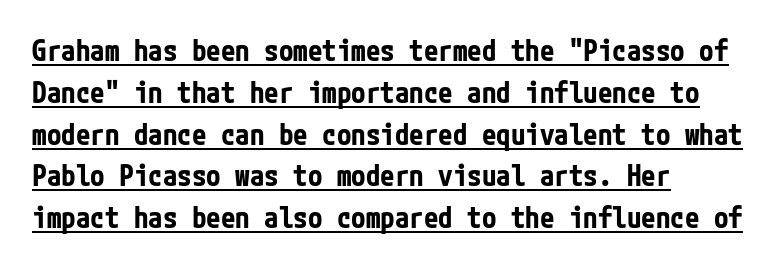
Q: Is the text bold? A: Yes.
Q: Is the text italic (slanted)? A: No, it is upright.
Q: Is the typeface a serif or a sans-serif typeface? A: Sans-serif.
Q: Is the text underlined? A: Yes.
Q: How is the paragraph aligned? A: Left-aligned.
Q: Is the spacing between letters normal or unusually wide? A: Normal.
Q: Is the spacing between lines tight, normal or loose? A: Normal.
Q: Width (condensed, normal, or wide)? A: Condensed.
Q: Stroke contrast? A: Low.
Q: x-height? A: Medium.
